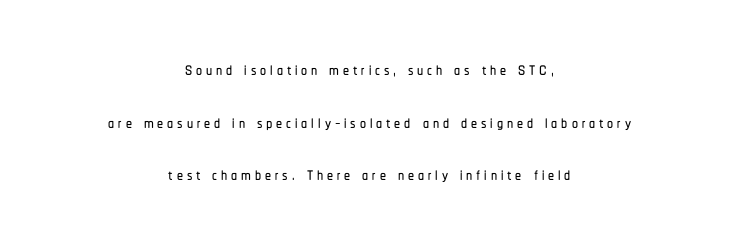
Q: Is the text italic (slanted)? A: No, it is upright.
Q: Is the text underlined? A: No.
Q: How is the paragraph aligned? A: Centered.
Q: Is the spacing between lines tight, normal or loose? A: Loose.
